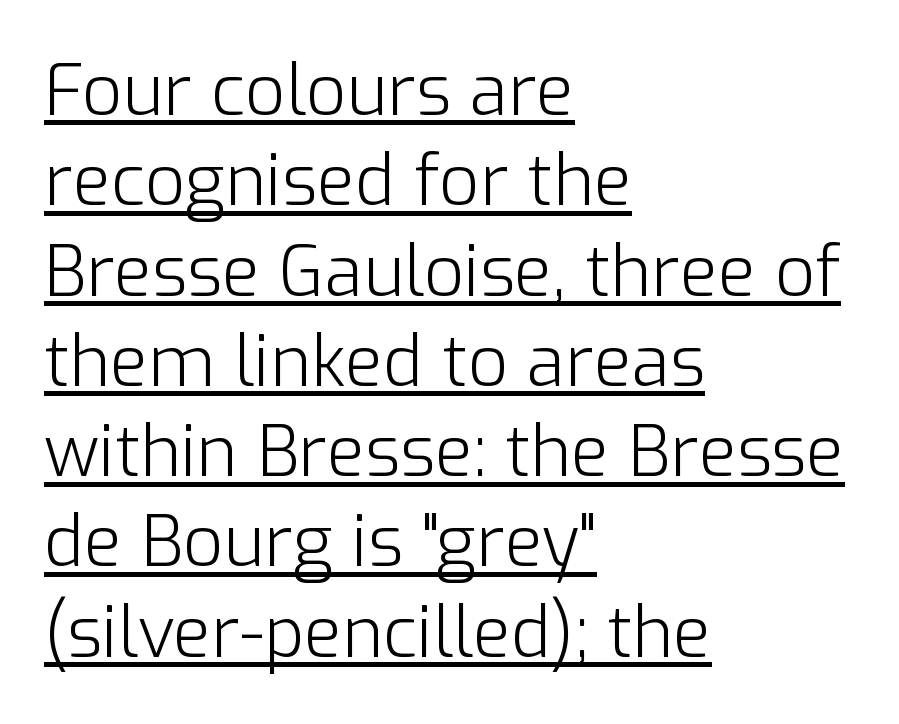
The face used here is a sans, in the tradition of grotesques and geometrics. Short note: letters normally spaced. Interline gaps are of average width in this sample. This sample has the flowing, uneven cadence of proportional lettering. It's the straight-up-and-down kind of type.
